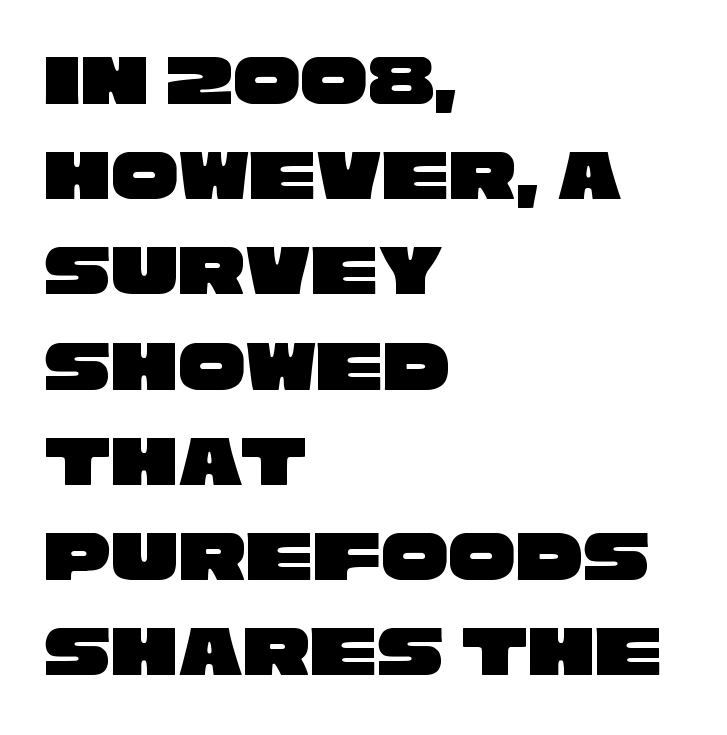
The image shows 75 px wide sans-serif type; set left-aligned, normal line spacing (1.27x), normal letter spacing, not underlined; low stroke contrast and a large x-height.
